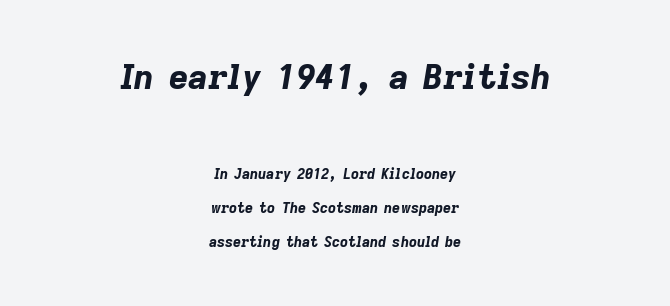
Q: Is the text bold? A: Yes.
Q: Is the text italic (slanted)? A: Yes, it leans right by about 9 degrees.
Q: Is the text underlined? A: No.
Q: How is the paragraph aligned? A: Centered.
Q: Is the spacing between letters normal or unusually wide? A: Normal.
Q: Is the spacing between lines tight, normal or loose? A: Loose.
Q: Which block of text is set in a larger size, the first (top) or the second (bottom)? A: The first (top) one.
Q: Width (condensed, normal, or wide)? A: Normal.
Q: Stroke contrast? A: Low.
Q: x-height? A: Medium.
Q: Monospaced? A: No.
